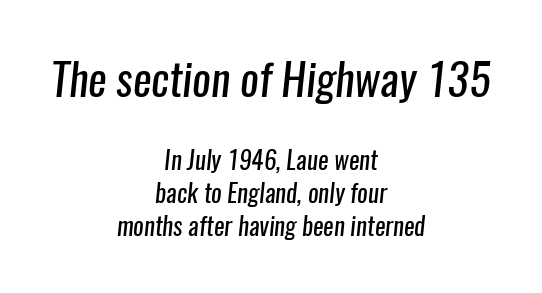
Q: Is the text bold? A: No.
Q: Is the typeface a serif or a sans-serif typeface? A: Sans-serif.
Q: Is the text underlined? A: No.
Q: How is the paragraph aligned? A: Centered.
Q: Is the spacing between letters normal or unusually wide? A: Normal.
Q: Is the spacing between lines tight, normal or loose? A: Normal.
Q: Which block of text is set in a larger size, the first (top) or the second (bottom)? A: The first (top) one.
Q: Width (condensed, normal, or wide)? A: Condensed.
Q: Stroke contrast? A: Low.
Q: x-height? A: Medium.
Q: Monospaced? A: No.
